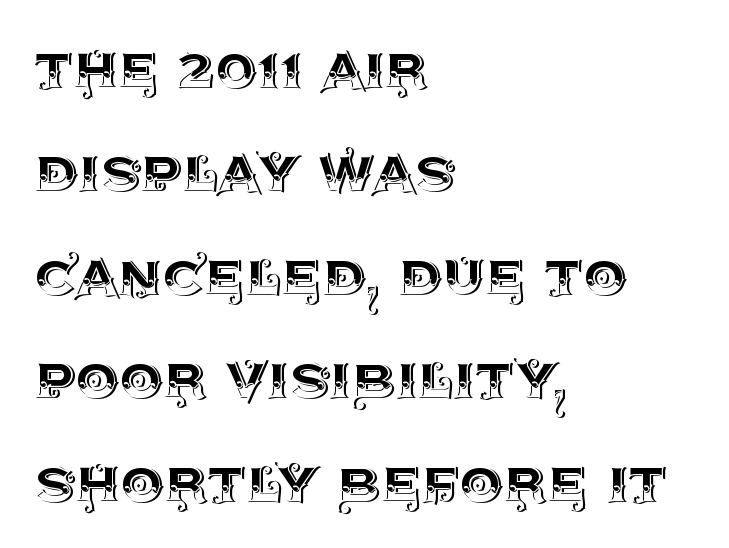
The image shows 69 px text type, upright; set left-aligned, normal line spacing (1.5x), normal letter spacing, not underlined; a large x-height.
